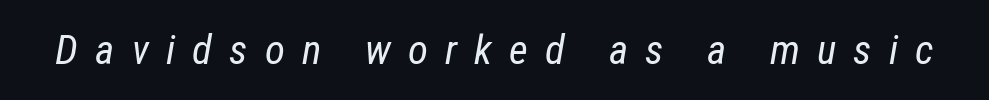
Q: Is the text bold? A: No.
Q: Is the text italic (slanted)? A: Yes, it leans right by about 12 degrees.
Q: Is the text underlined? A: No.
Q: Is the spacing between letters normal or unusually wide? A: Unusually wide.
Q: Width (condensed, normal, or wide)? A: Condensed.
Q: Stroke contrast? A: Low.
Q: x-height? A: Medium.
Q: Monospaced? A: No.
